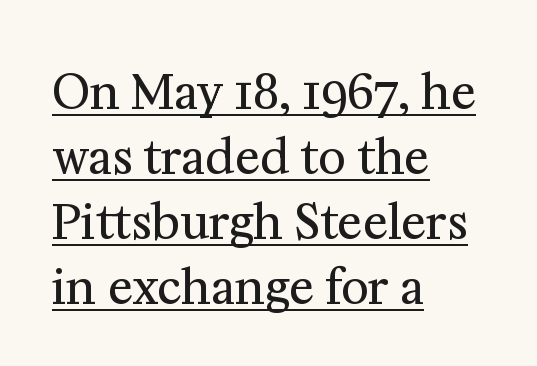
{"serif": "yes", "italic": "no", "bold": "no", "weight": "regular", "width": "normal", "stroke_contrast": "medium", "x_height": "medium", "monospaced": "no", "underline": "yes", "align": "left", "line_spacing": "normal", "line_spacing_ratio": 1.38, "letter_spacing": "normal", "letter_spacing_em": 0.0, "glyph_px": 47}
